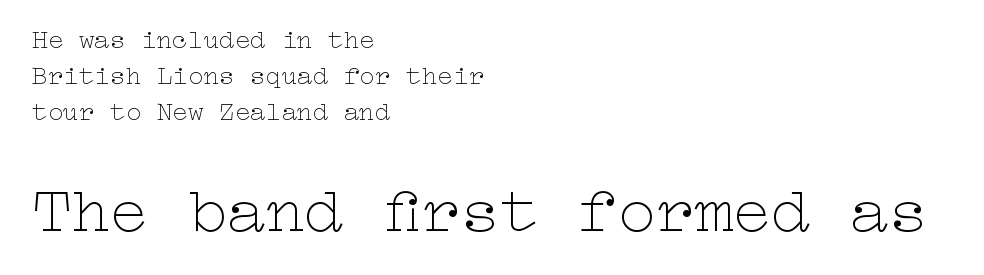
The image shows 65 px thin, wide type, upright; set left-aligned, normal line spacing (1.39x), normal letter spacing, not underlined; the second (bottom) block is 2.5x larger; low stroke contrast and a medium x-height.
